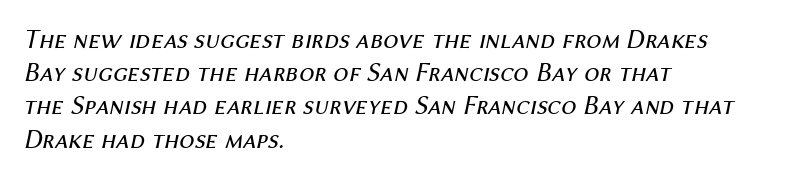
The specimen reads as italic at a glance. How are the letters spaced? Ordinarily, with no added tracking. Compared with a centered layout, this one pins lines to the left instead. Stem width sits at or under what a default text font uses. The words here are not underlined.
